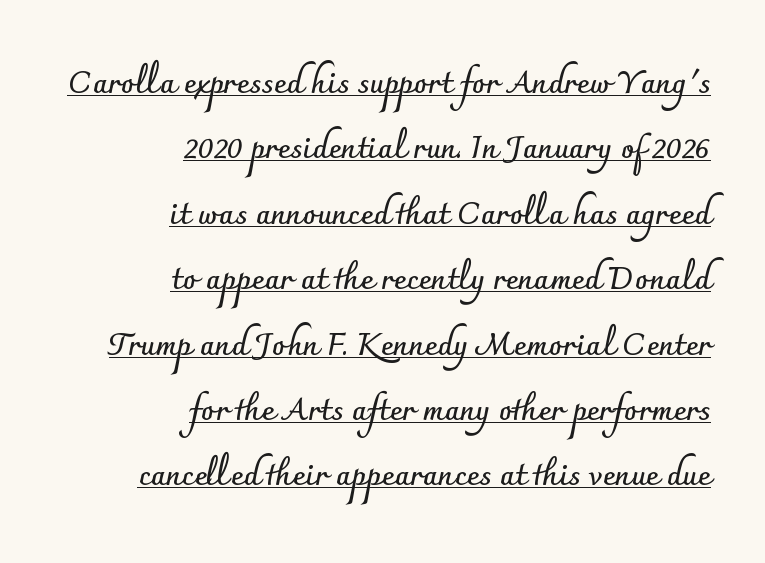
The image shows 31 px semibold sans-serif type; set right-aligned, loose line spacing (2.11x), normal letter spacing, underlined; low stroke contrast and a small x-height.
